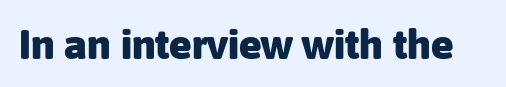
In terms of letterform style, serifs are entirely absent. Is this a fixed-width face? No — the glyphs have proportional, varying widths. Every letter is thick-stroked: bold, no question. The glyphs are unaccompanied by any horizontal stroke below them. The axis of the letterforms is exactly vertical. Students, note that the glyphs here touch the page at normal intervals.
